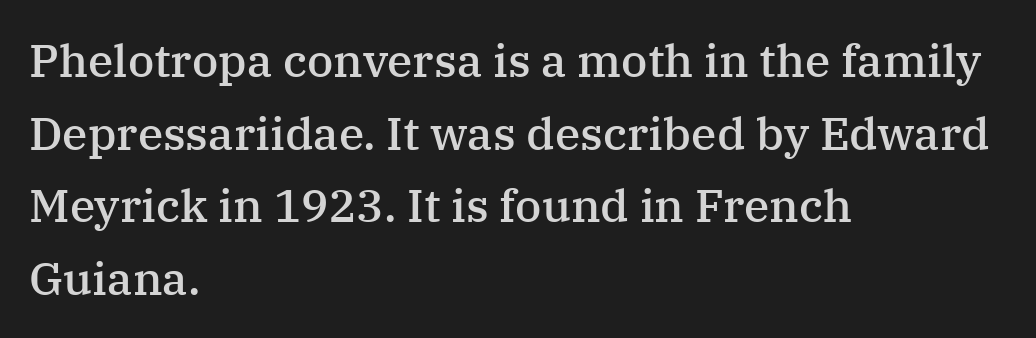
{"serif": "yes", "italic": "no", "bold": "semi", "weight": "semibold", "width": "normal", "stroke_contrast": "medium", "x_height": "medium", "monospaced": "no", "underline": "no", "align": "left", "line_spacing": "normal", "line_spacing_ratio": 1.58, "letter_spacing": "normal", "letter_spacing_em": 0.0, "glyph_px": 46}
